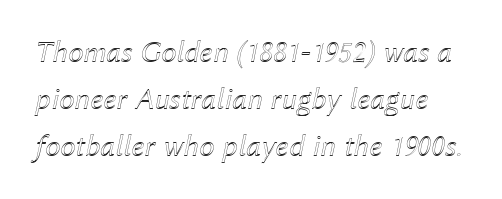
The image shows 31 px text type, italic (leaning right); set normal line spacing (1.52x), normal letter spacing, not underlined; a medium x-height.
